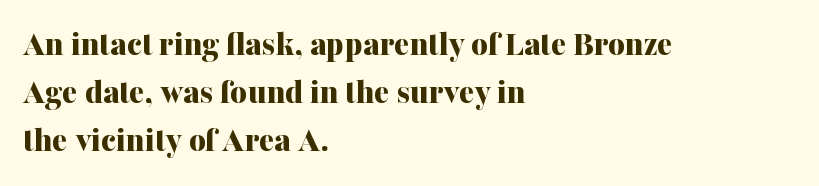
{"serif": "yes", "italic": "no", "bold": "yes", "weight": "bold", "width": "normal", "stroke_contrast": "medium", "x_height": "medium", "monospaced": "no", "underline": "no", "align": "left", "line_spacing": "normal", "line_spacing_ratio": 1.33, "letter_spacing": "normal", "letter_spacing_em": 0.0, "glyph_px": 36}
